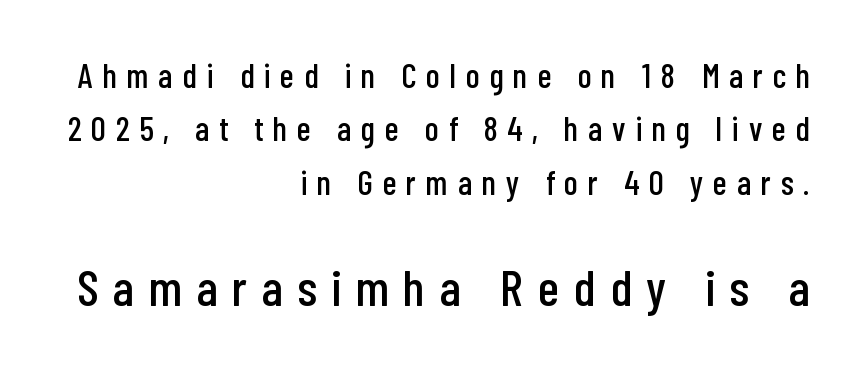
{"serif": "no", "italic": "no", "width": "condensed", "stroke_contrast": "low", "x_height": "medium", "monospaced": "no", "underline": "no", "align": "right", "line_spacing": "normal", "line_spacing_ratio": 1.57, "letter_spacing": "wide", "letter_spacing_em": 0.29, "larger_block": "second", "size_ratio": 1.5, "glyph_px": 51}
